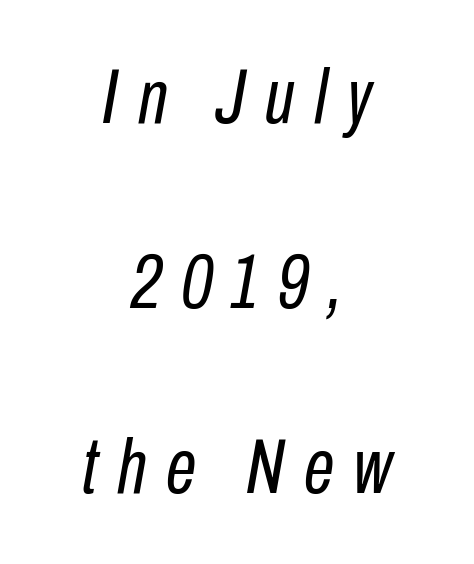
The image shows 78 px regular-weight, condensed type, italic (leaning right); set centered, loose line spacing (2.37x), unusually wide letter spacing (+0.25 em), not underlined; low stroke contrast and a medium x-height.
